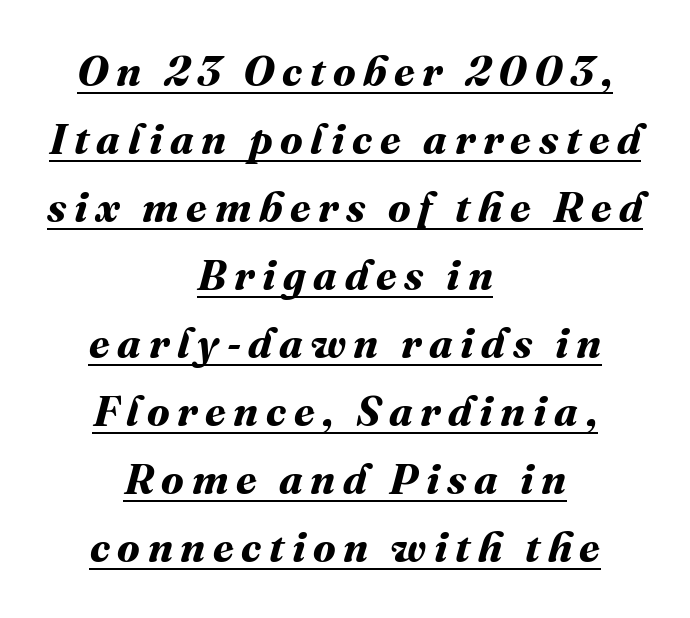
Compared with typical paragraphs, the rows here are spaced about the same. These lines are rendered in a variable-pitch font. Heft: maximum for text — a bold. These lines stack symmetrically, like a column narrowing and widening about its center. A typographer would call this underscored text.
